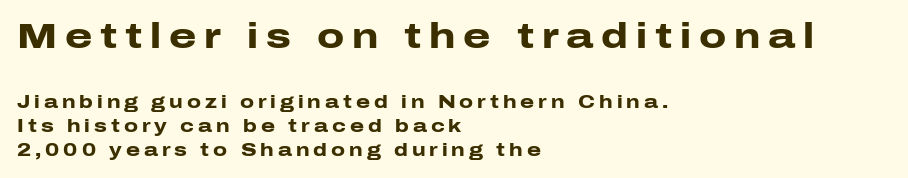
The image shows 35 px heavy, wide sans-serif type, upright; set left-aligned, normal line spacing (1.34x), unusually wide letter spacing (+0.22 em), not underlined; the first (top) block is 1.94x larger; low stroke contrast and a medium x-height.
